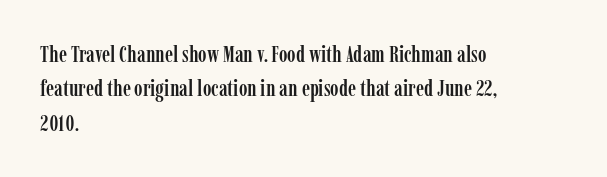
The specimen omits any rule beneath the text block's lines. The line-height multiplier appears to be the usual default. Posture: upright roman. The letters sit at their default tracking, neither squeezed nor spread.
